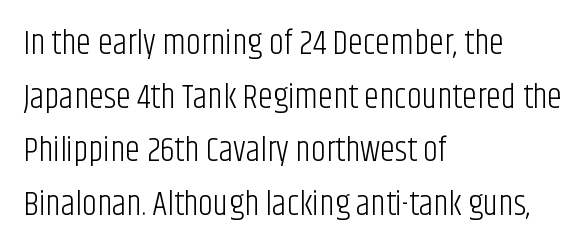
In terms of posture, this sample is upright. The cut favours lightness, reaching ordinary text weight at its darkest. Normally led — the rows are evenly, conventionally spaced. Caption: multi-line text, flush left, ragged right. This sample has the flowing, uneven cadence of proportional lettering.
